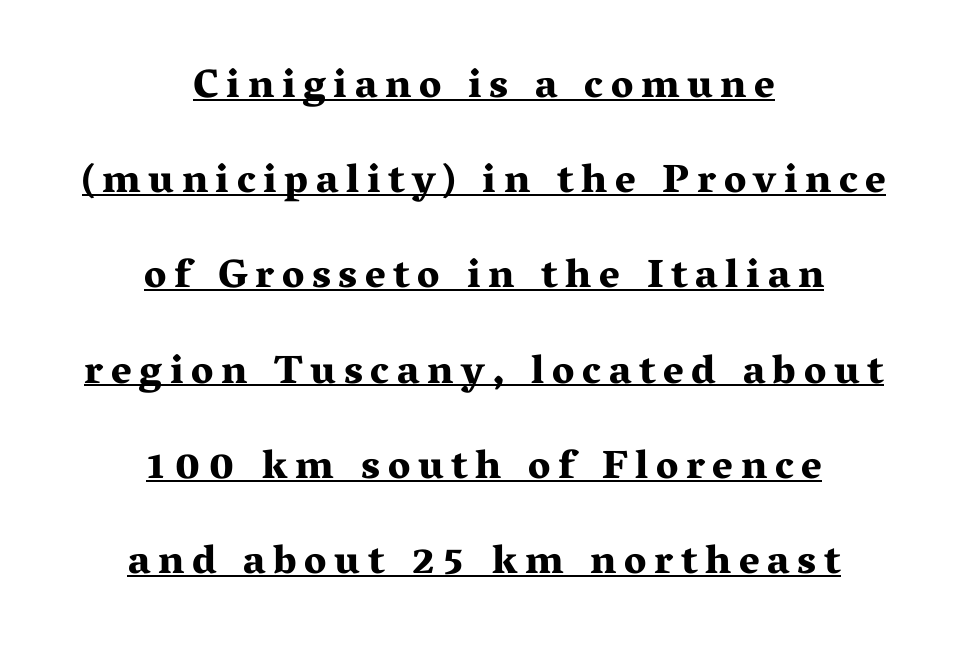
Q: Is the text bold? A: Yes.
Q: Is the text italic (slanted)? A: No, it is upright.
Q: Is the typeface a serif or a sans-serif typeface? A: Serif.
Q: Is the text underlined? A: Yes.
Q: How is the paragraph aligned? A: Centered.
Q: Is the spacing between lines tight, normal or loose? A: Loose.
Q: Width (condensed, normal, or wide)? A: Wide.
Q: Stroke contrast? A: Medium.
Q: x-height? A: Medium.
Q: Monospaced? A: No.
